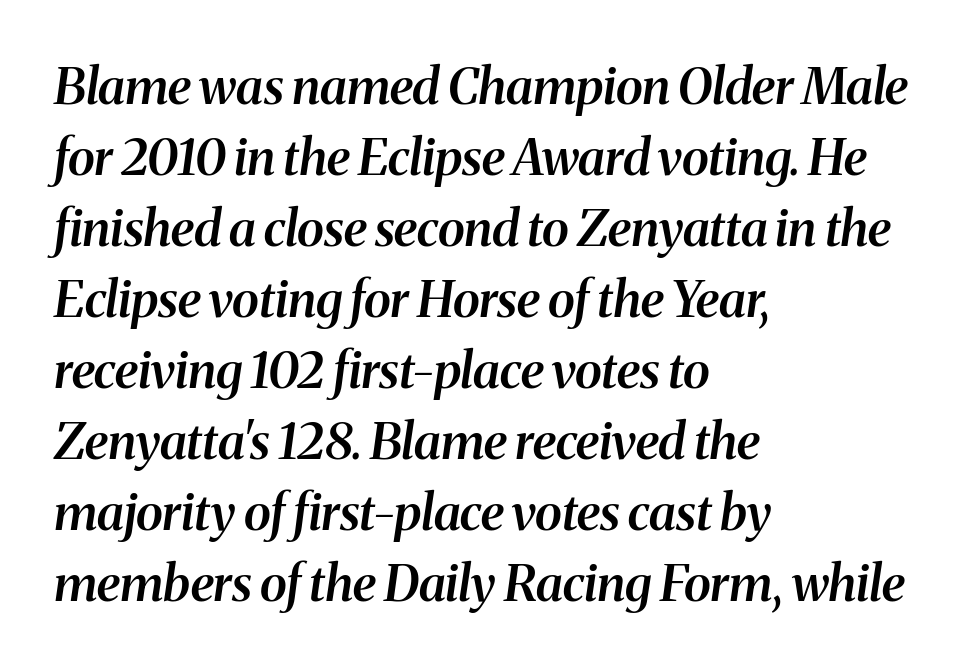
Q: Is the text bold? A: Semi-bold.
Q: Is the text italic (slanted)? A: Yes, it leans right by about 8 degrees.
Q: Is the typeface a serif or a sans-serif typeface? A: Serif.
Q: Is the text underlined? A: No.
Q: How is the paragraph aligned? A: Left-aligned.
Q: Is the spacing between letters normal or unusually wide? A: Normal.
Q: Is the spacing between lines tight, normal or loose? A: Normal.
Q: Width (condensed, normal, or wide)? A: Normal.
Q: Stroke contrast? A: Medium.
Q: x-height? A: Medium.
Q: Monospaced? A: No.
